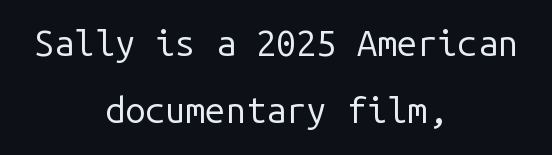
Q: Is the text bold? A: No.
Q: Is the text italic (slanted)? A: No, it is upright.
Q: Is the typeface a serif or a sans-serif typeface? A: Sans-serif.
Q: Is the text underlined? A: No.
Q: How is the paragraph aligned? A: Centered.
Q: Is the spacing between letters normal or unusually wide? A: Normal.
Q: Width (condensed, normal, or wide)? A: Normal.
Q: Stroke contrast? A: Low.
Q: x-height? A: Medium.
Q: Monospaced? A: Yes.
